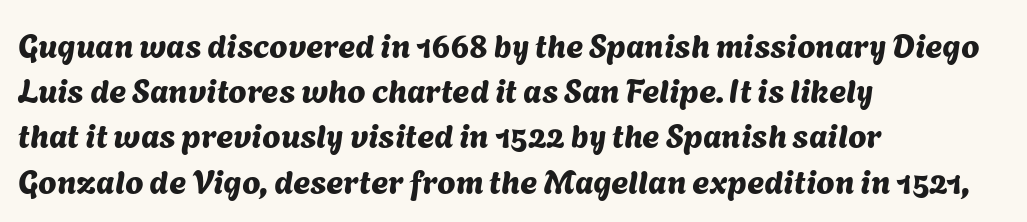
The image shows 33 px sans-serif type; set left-aligned, normal line spacing (1.37x), normal letter spacing, not underlined; medium stroke contrast and a medium x-height.
